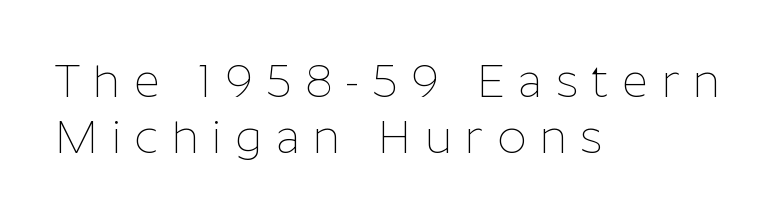
These lines are set flush left with a ragged right edge. Posture: upright roman. This rendering widens character spacing well past its baseline value. Each row of text sits above clean, open space. The passage shown is typed in a proportional face where columns would drift. No feet cap the strokes, marking this as sans-serif type.
